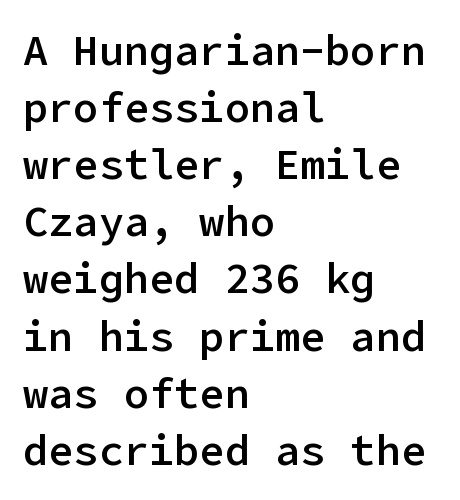
{"serif": "no", "italic": "no", "bold": "semi", "weight": "semibold", "width": "normal", "stroke_contrast": "low", "x_height": "medium", "underline": "no", "align": "left", "line_spacing": "normal", "line_spacing_ratio": 1.36, "letter_spacing": "normal", "letter_spacing_em": 0.0, "glyph_px": 42}
